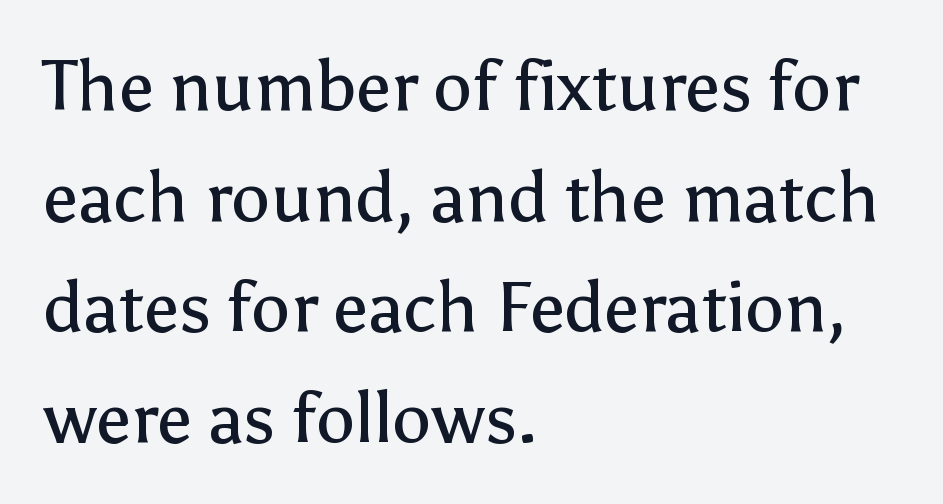
{"serif": "no", "italic": "no", "bold": "no", "weight": "regular", "width": "normal", "stroke_contrast": "low", "x_height": "medium", "monospaced": "no", "underline": "no", "align": "left", "line_spacing": "normal", "line_spacing_ratio": 1.58, "letter_spacing": "normal", "letter_spacing_em": 0.0, "glyph_px": 70}
